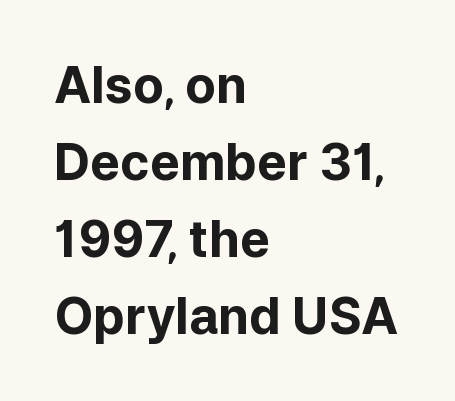
Q: Is the text bold? A: Yes.
Q: Is the text italic (slanted)? A: No, it is upright.
Q: Is the typeface a serif or a sans-serif typeface? A: Sans-serif.
Q: Is the text underlined? A: No.
Q: How is the paragraph aligned? A: Left-aligned.
Q: Is the spacing between letters normal or unusually wide? A: Normal.
Q: Is the spacing between lines tight, normal or loose? A: Normal.
Q: Width (condensed, normal, or wide)? A: Normal.
Q: Stroke contrast? A: Low.
Q: x-height? A: Medium.
Q: Monospaced? A: No.
